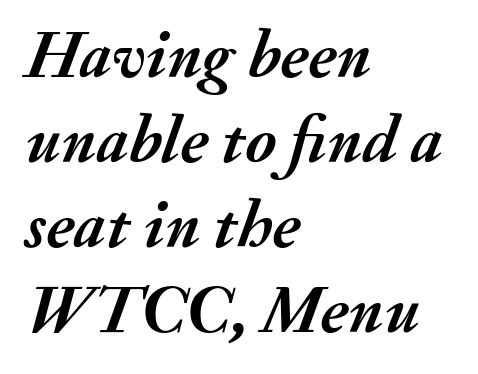
Q: Is the text bold? A: Yes.
Q: Is the text italic (slanted)? A: Yes, it leans right by about 20 degrees.
Q: Is the text underlined? A: No.
Q: How is the paragraph aligned? A: Left-aligned.
Q: Is the spacing between letters normal or unusually wide? A: Normal.
Q: Is the spacing between lines tight, normal or loose? A: Normal.
Q: Width (condensed, normal, or wide)? A: Normal.
Q: Stroke contrast? A: Medium.
Q: x-height? A: Small.
Q: Monospaced? A: No.
